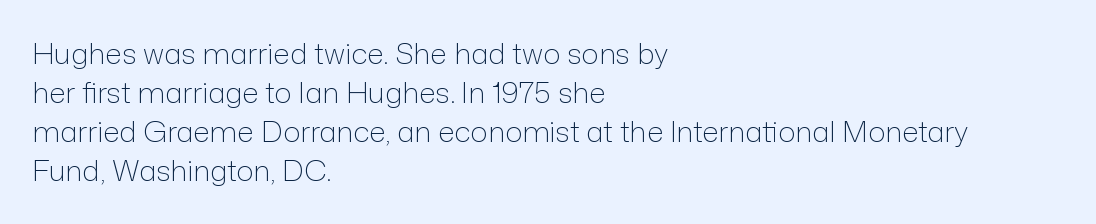
{"serif": "no", "italic": "no", "bold": "no", "weight": "light", "width": "normal", "stroke_contrast": "low", "x_height": "medium", "monospaced": "no", "underline": "no", "align": "left", "line_spacing": "normal", "line_spacing_ratio": 1.35, "letter_spacing": "normal", "letter_spacing_em": 0.0, "glyph_px": 29}
